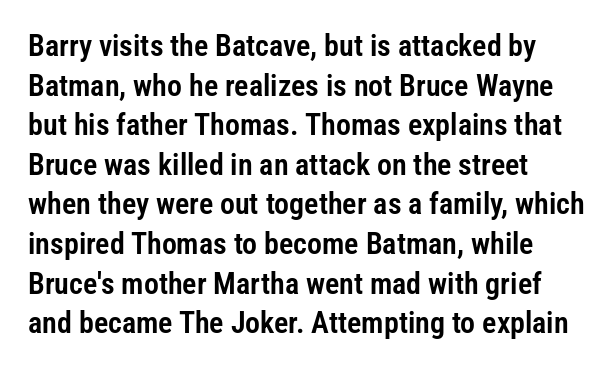
The image shows 30 px condensed sans-serif type, upright; set left-aligned, normal line spacing (1.32x), normal letter spacing, not underlined; low stroke contrast and a medium x-height.
